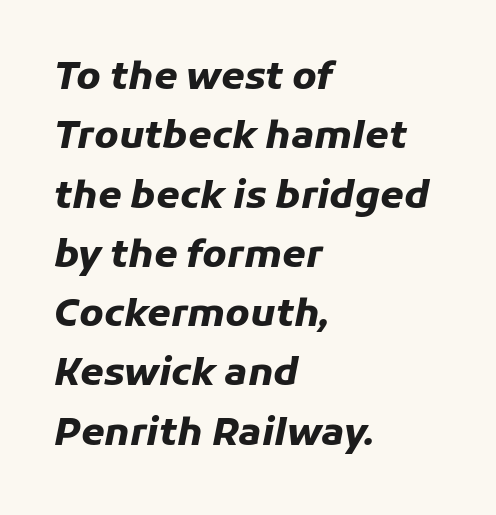
In terms of weight, the rendering is a true, heavy bold. Character widths vary here, with narrow letters taking less room than wide ones. The passage is arranged the way most books set body copy — flush left. Italic? Definitely — the glyphs are oblique. The space between consecutive lines is moderate.
